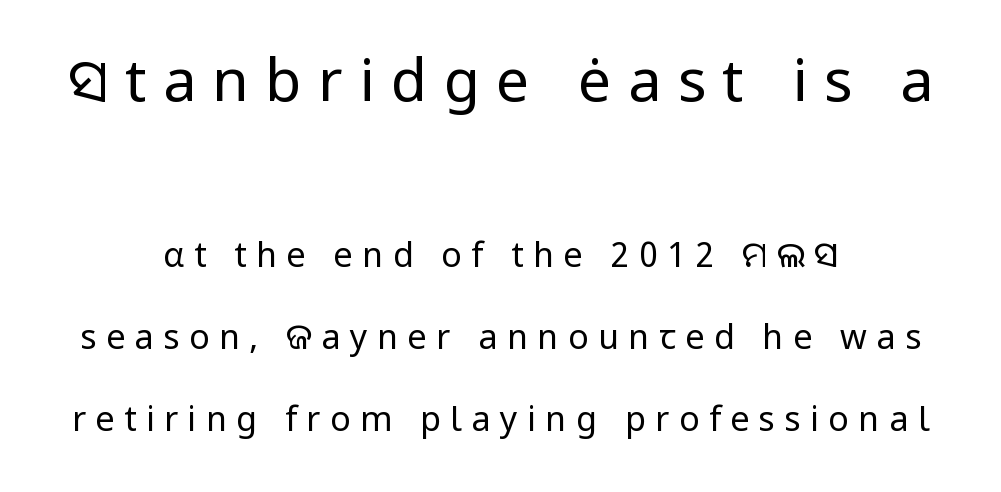
{"serif": "no", "italic": "no", "bold": "no", "weight": "regular", "width": "normal", "stroke_contrast": "low", "x_height": "medium", "monospaced": "no", "underline": "no", "align": "center", "line_spacing": "loose", "line_spacing_ratio": 2.41, "letter_spacing": "wide", "letter_spacing_em": 0.28, "larger_block": "first", "size_ratio": 1.74, "glyph_px": 59}
